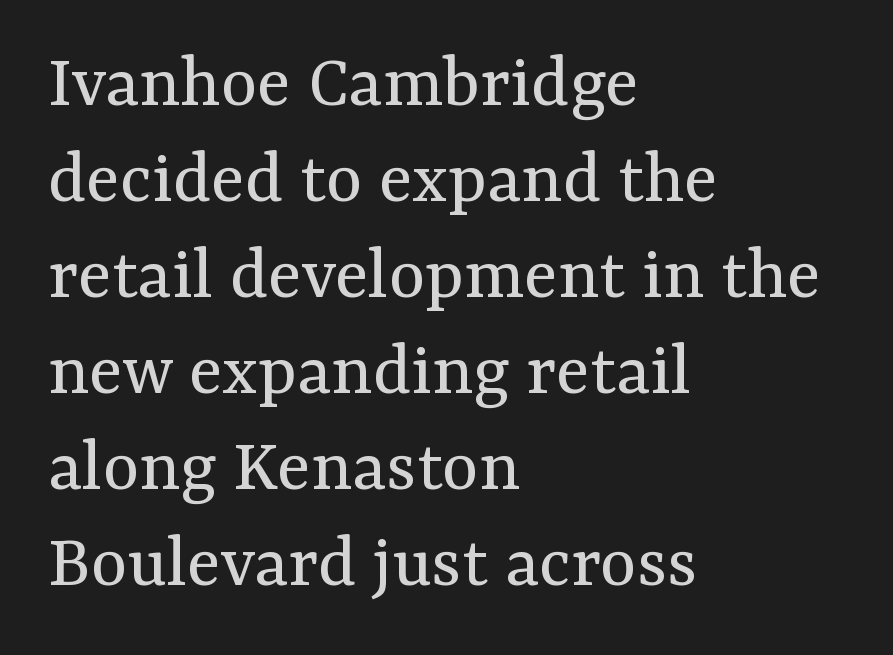
The image shows 78 px regular-weight serif type, upright; set left-aligned, line spacing 1.23x, normal letter spacing, not underlined; medium stroke contrast and a medium x-height.
